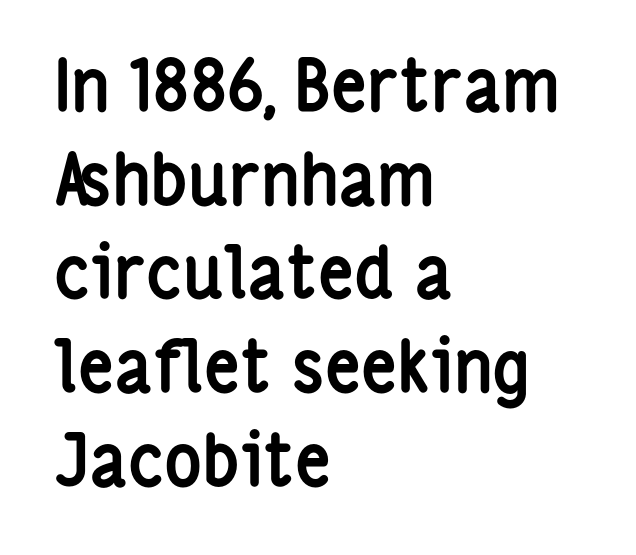
{"serif": "no", "italic": "no", "bold": "yes", "weight": "semibold", "width": "condensed", "stroke_contrast": "low", "x_height": "medium", "monospaced": "no", "underline": "no", "align": "left", "line_spacing": "normal", "line_spacing_ratio": 1.32, "letter_spacing": "normal", "letter_spacing_em": 0.0, "glyph_px": 71}
